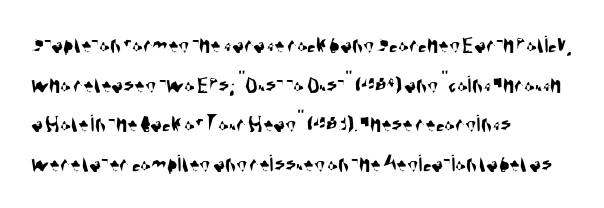
Q: Is the text underlined? A: No.
Q: How is the paragraph aligned? A: Left-aligned.
Q: Is the spacing between letters normal or unusually wide? A: Normal.
Q: Is the spacing between lines tight, normal or loose? A: Normal.
